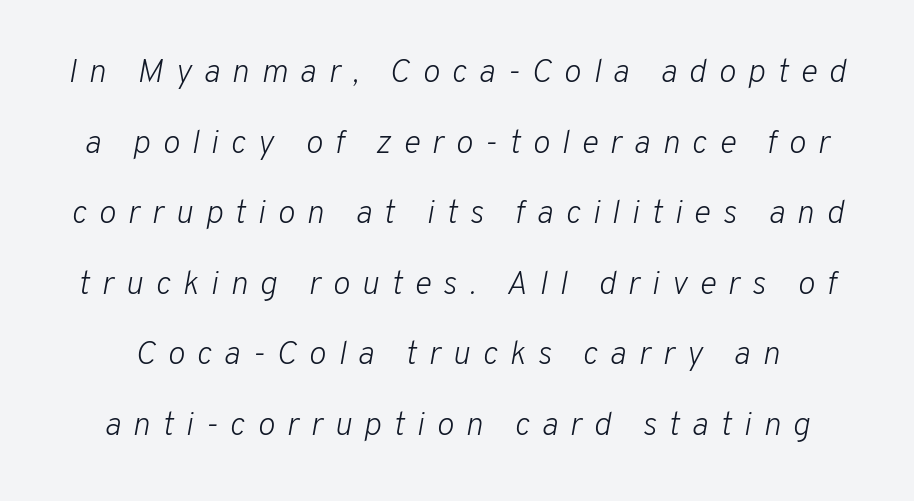
Spacing between characters has been opened up far beyond the box default. The passage shown is not underscored anywhere. This sample has the flowing, uneven cadence of proportional lettering. Slant detected: the letters are inclined. Stems and bowls with no extra thickness — not bold. This sample trades compactness for vertical openness between lines.
